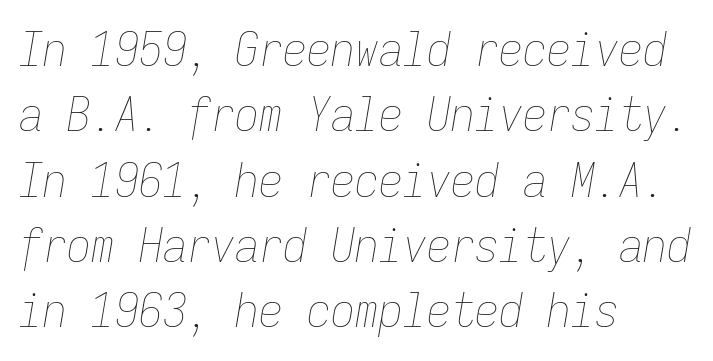
Q: Is the text bold? A: No.
Q: Is the text italic (slanted)? A: Yes, it leans right by about 9 degrees.
Q: Is the text underlined? A: No.
Q: How is the paragraph aligned? A: Left-aligned.
Q: Is the spacing between letters normal or unusually wide? A: Normal.
Q: Is the spacing between lines tight, normal or loose? A: Normal.
Q: Width (condensed, normal, or wide)? A: Condensed.
Q: Stroke contrast? A: Low.
Q: x-height? A: Medium.
Q: Monospaced? A: Yes.
